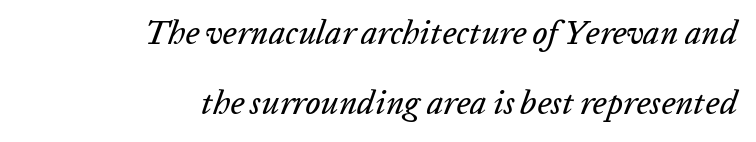
The image shows 33 px text type, italic (leaning right); set right-aligned, loose line spacing (2.11x), normal letter spacing, not underlined; low stroke contrast and a medium x-height.
